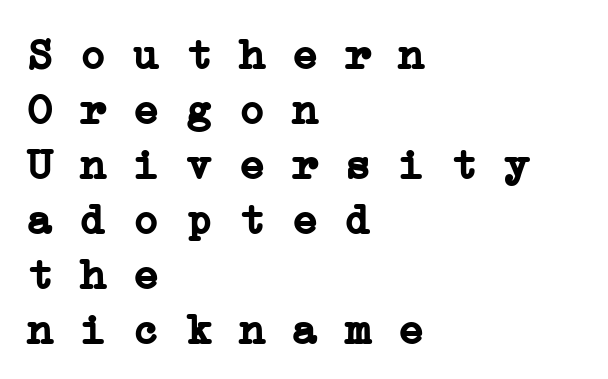
The image shows 44 px semibold, wide serif type, monospaced; set left-aligned, normal line spacing (1.25x), normal letter spacing, not underlined; low stroke contrast and a medium x-height.
